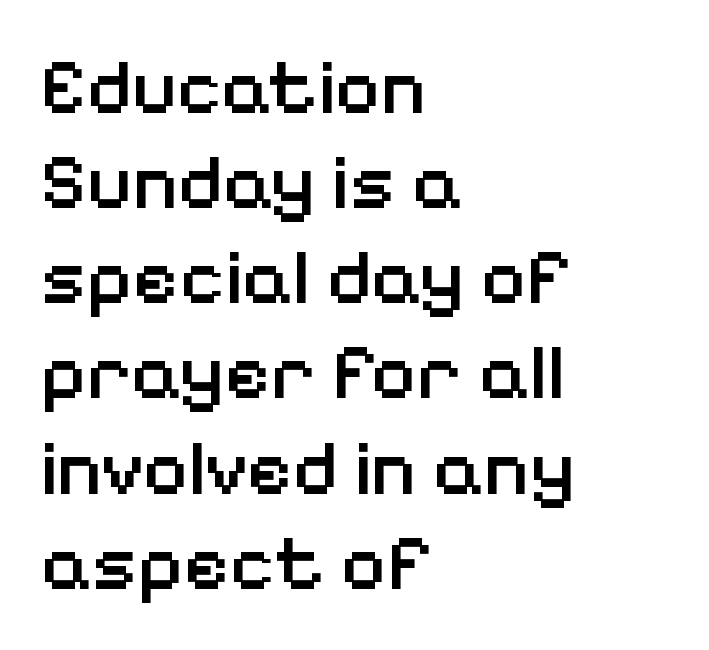
The image shows 78 px semibold sans-serif type, upright; set left-aligned, line spacing 1.22x, normal letter spacing, not underlined; low stroke contrast and a medium x-height.
